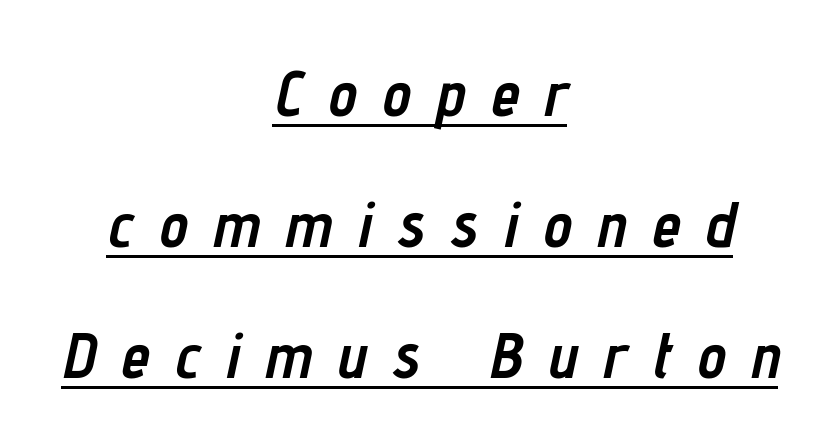
Slant detected: the letters are inclined. Honestly, the underline is the first thing you notice here. You'd pick this weight for a headline — it's a proper bold. The lines in this sample share a center point and differ in where they start and stop. The rendering inserts visible extra space after every character.
